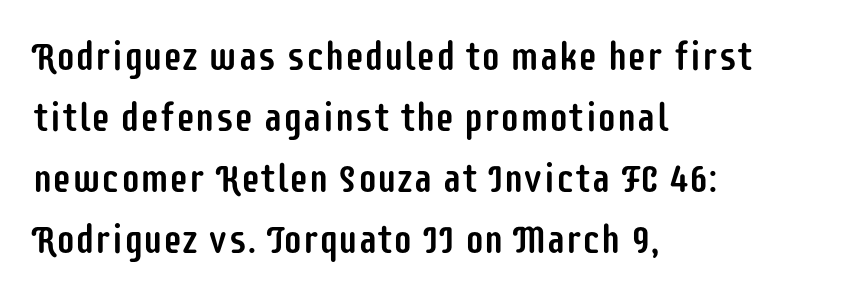
Q: Is the text italic (slanted)? A: No, it is upright.
Q: Is the typeface a serif or a sans-serif typeface? A: Sans-serif.
Q: Is the text underlined? A: No.
Q: How is the paragraph aligned? A: Left-aligned.
Q: Is the spacing between letters normal or unusually wide? A: Normal.
Q: Is the spacing between lines tight, normal or loose? A: Normal.
Q: Width (condensed, normal, or wide)? A: Condensed.
Q: Stroke contrast? A: Low.
Q: x-height? A: Large.
Q: Monospaced? A: No.
